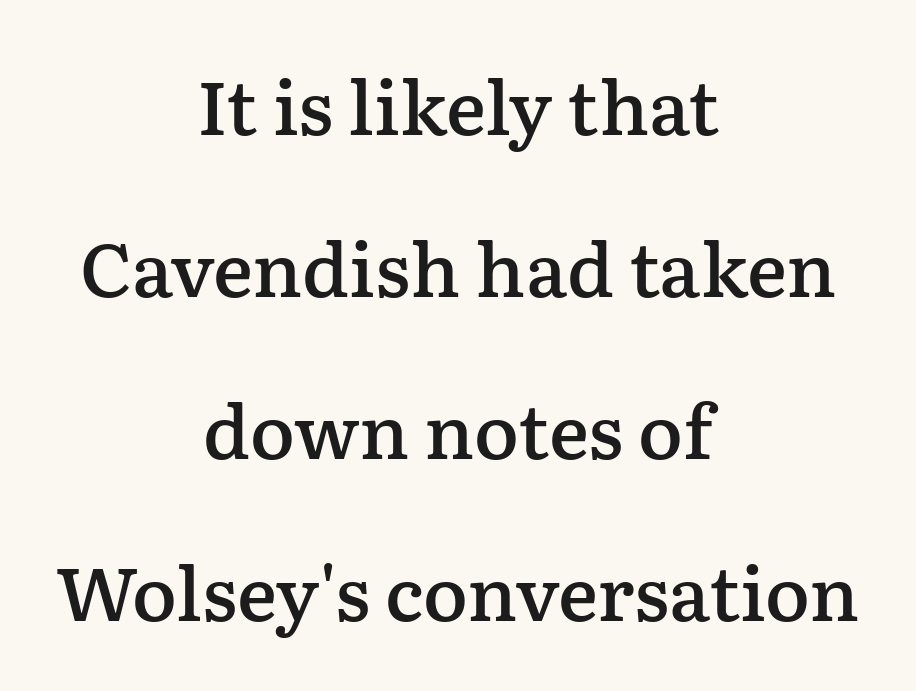
The image shows 75 px semibold serif type, upright; set centered, loose line spacing (2.16x), normal letter spacing, not underlined; low stroke contrast and a medium x-height.
